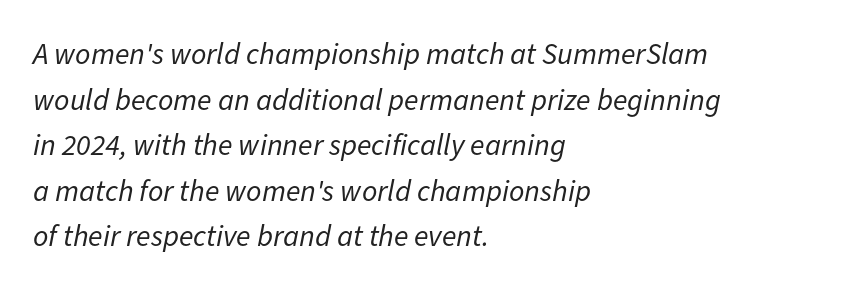
{"italic": "yes", "lean": "right", "slant_degrees": 11, "bold": "no", "weight": "regular", "width": "normal", "stroke_contrast": "low", "x_height": "medium", "monospaced": "no", "underline": "no", "align": "left", "line_spacing": "normal", "line_spacing_ratio": 1.52, "letter_spacing": "normal", "letter_spacing_em": 0.0, "glyph_px": 30}
